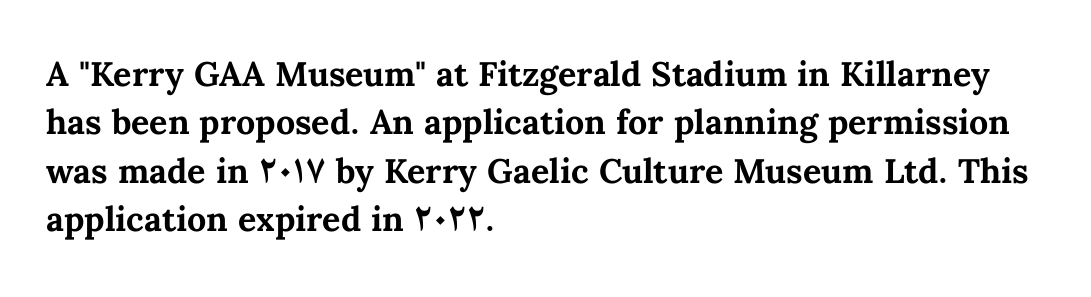
The image shows 34 px bold type, upright; set left-aligned, normal line spacing (1.42x), normal letter spacing, not underlined; medium stroke contrast and a medium x-height.
